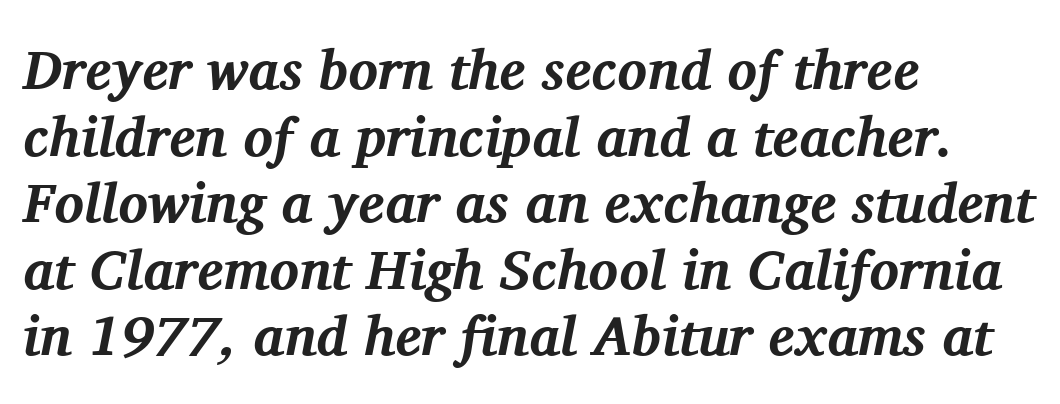
The image shows 55 px bold serif type, italic (leaning right); set left-aligned, line spacing 1.21x, normal letter spacing, not underlined; medium stroke contrast and a medium x-height.
